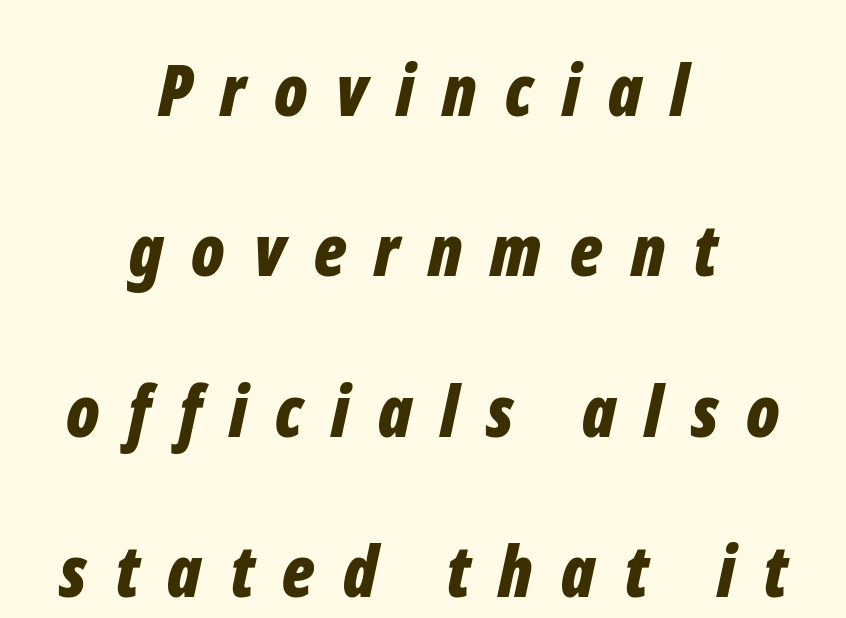
The image shows 71 px bold, condensed type, italic (leaning right); set centered, loose line spacing (2.26x), unusually wide letter spacing (+0.4 em), not underlined; low stroke contrast and a medium x-height.
